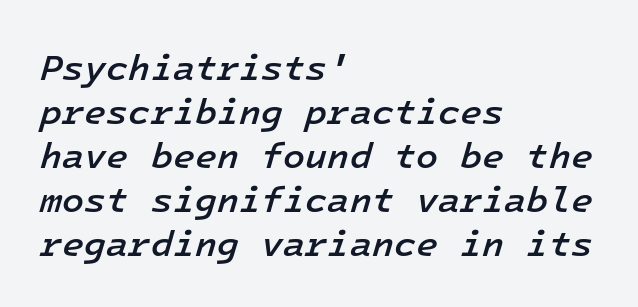
Notice how the stems are inclined rather than vertical — that's the hallmark of italics. The face used here is rendered with its standard letterfit. Looks like terminal output: every glyph gets an equal slot. This is moderately heavy type, rendered in semibold. Casual observation: everything's shoved over to the left.
